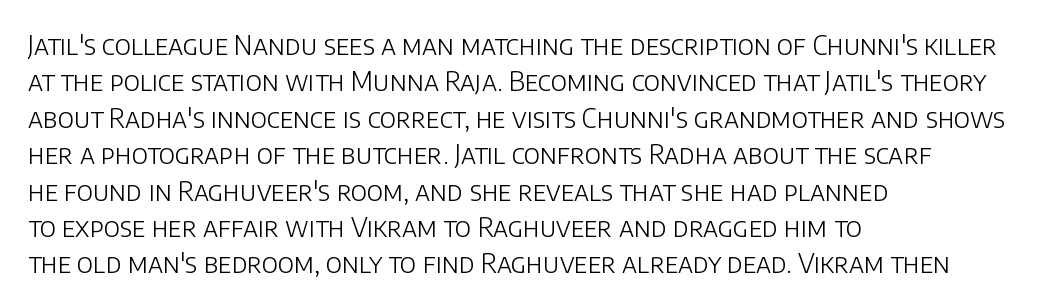
The image shows 26 px text type, upright; set left-aligned, normal line spacing (1.4x), normal letter spacing, not underlined.
